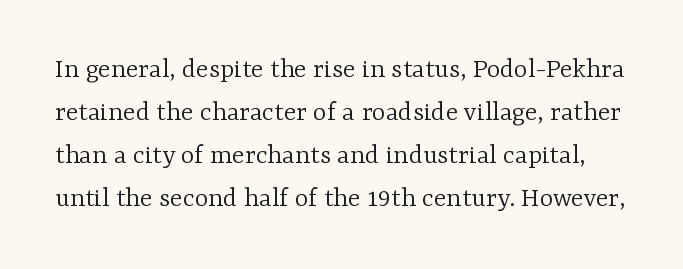
Q: Is the text bold? A: No.
Q: Is the text italic (slanted)? A: No, it is upright.
Q: Is the typeface a serif or a sans-serif typeface? A: Serif.
Q: Is the text underlined? A: No.
Q: Is the spacing between letters normal or unusually wide? A: Normal.
Q: Is the spacing between lines tight, normal or loose? A: Normal.
Q: Width (condensed, normal, or wide)? A: Normal.
Q: Stroke contrast? A: Low.
Q: x-height? A: Medium.
Q: Monospaced? A: No.
